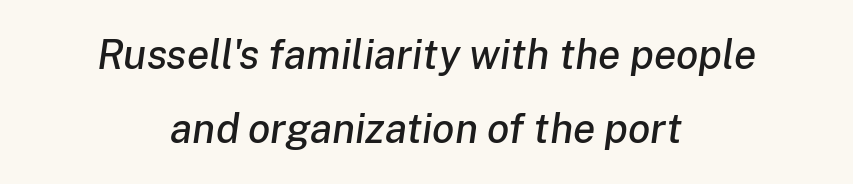
Q: Is the text italic (slanted)? A: Yes, it leans right by about 8 degrees.
Q: Is the text underlined? A: No.
Q: How is the paragraph aligned? A: Centered.
Q: Is the spacing between letters normal or unusually wide? A: Normal.
Q: Width (condensed, normal, or wide)? A: Normal.
Q: Stroke contrast? A: Low.
Q: x-height? A: Medium.
Q: Monospaced? A: No.
